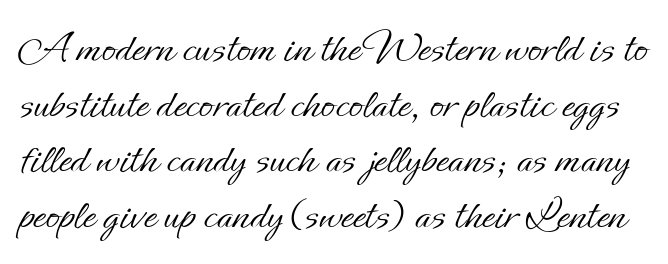
{"bold": "no", "weight": "light", "width": "normal", "stroke_contrast": "low", "x_height": "small", "monospaced": "no", "underline": "no", "line_spacing_ratio": 1.21, "letter_spacing": "normal", "letter_spacing_em": 0.0, "glyph_px": 46}
